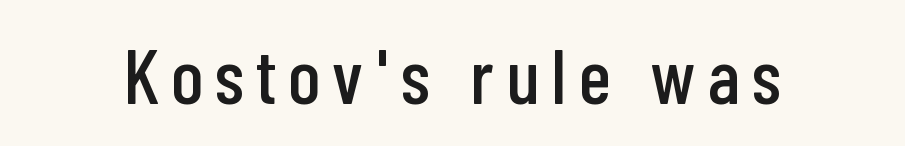
Q: Is the text italic (slanted)? A: No, it is upright.
Q: Is the typeface a serif or a sans-serif typeface? A: Sans-serif.
Q: Is the text underlined? A: No.
Q: Width (condensed, normal, or wide)? A: Condensed.
Q: Stroke contrast? A: Low.
Q: x-height? A: Medium.
Q: Monospaced? A: No.
